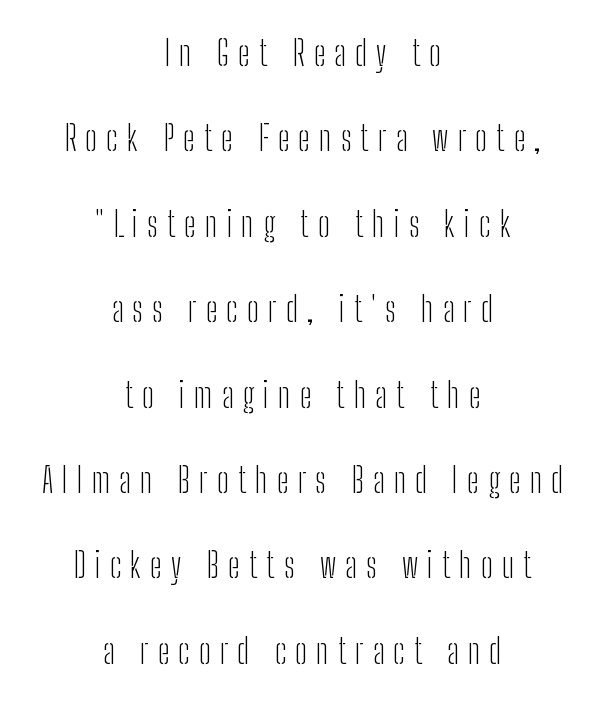
Successive baselines arrive slowly, with a big drop between each. The font's upright variant was chosen for this text. Think of a printed novel: that variable character pitch is what you see here. Plain, unruled lines of type. The compositor balanced each line on the midline. Unlike a traditional serif, this face leaves its strokes unadorned.
